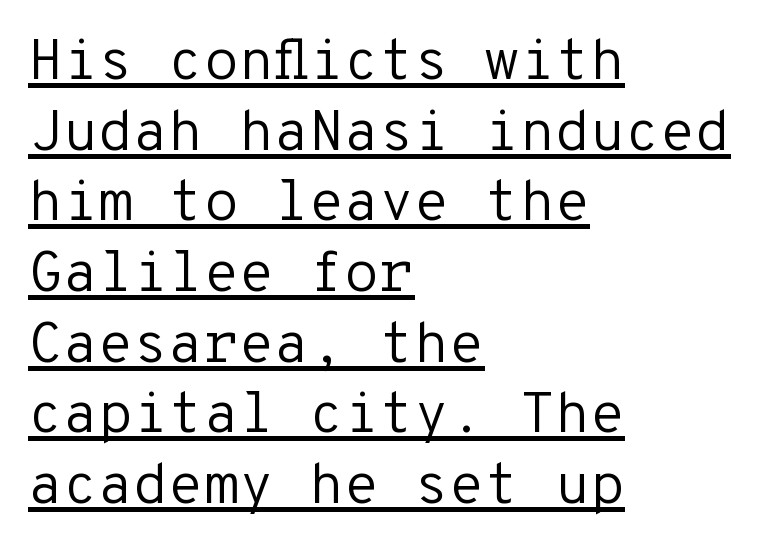
This sample uses an upright cut, with every glyph sitting square on the baseline. Each letter, wide or thin by design, is forced into the same width here. The line texture is even and compact thanks to regular tracking. Emphasis is given by a line drawn under the lettering. The compositor pushed each line to the left boundary. Compared with a typical body face, this is equally light or lighter still.
